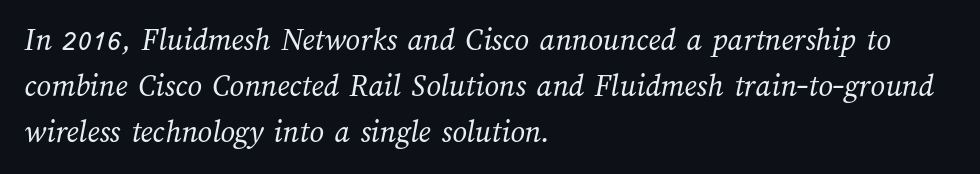
Q: Is the text bold? A: No.
Q: Is the text underlined? A: No.
Q: How is the paragraph aligned? A: Left-aligned.
Q: Is the spacing between letters normal or unusually wide? A: Normal.
Q: Is the spacing between lines tight, normal or loose? A: Normal.
Q: Width (condensed, normal, or wide)? A: Normal.
Q: Stroke contrast? A: Medium.
Q: x-height? A: Medium.
Q: Monospaced? A: No.
